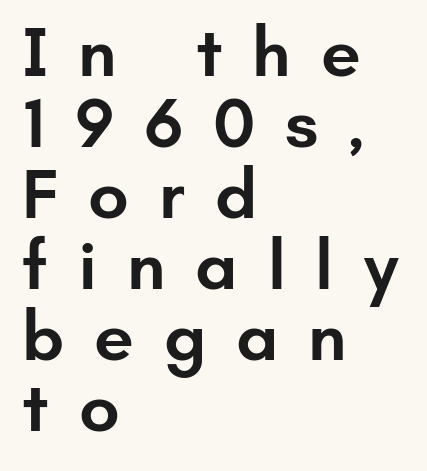
The image shows 71 px semibold sans-serif type, upright; set left-aligned, tight line spacing (1.0x), unusually wide letter spacing (+0.42 em), not underlined; low stroke contrast and a small x-height.
